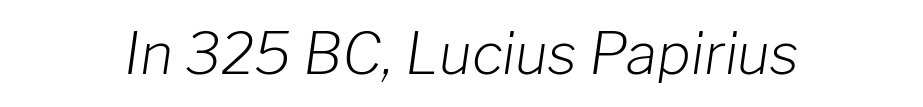
The image shows 57 px light type, italic (leaning right); set normal letter spacing, not underlined; low stroke contrast and a medium x-height.
